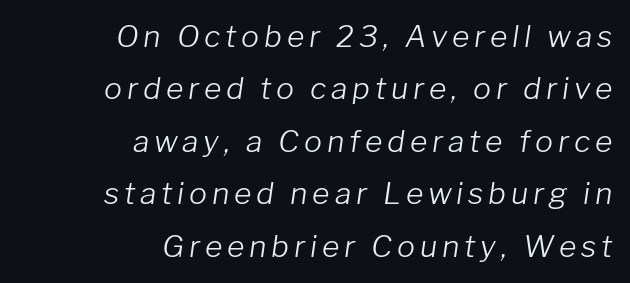
Q: Is the text bold? A: No.
Q: Is the text italic (slanted)? A: Yes, it leans right by about 8 degrees.
Q: Is the text underlined? A: No.
Q: How is the paragraph aligned? A: Right-aligned.
Q: Width (condensed, normal, or wide)? A: Normal.
Q: Stroke contrast? A: Low.
Q: x-height? A: Medium.
Q: Monospaced? A: No.
